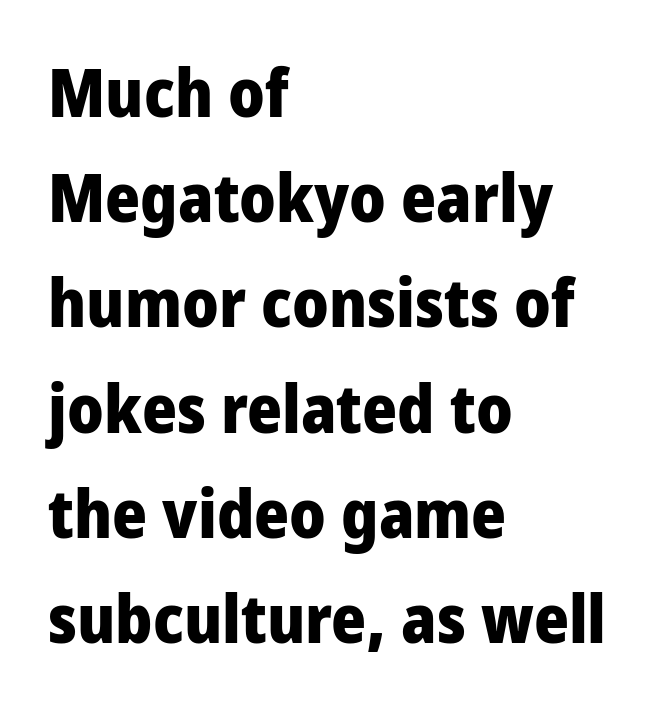
Q: Is the text bold? A: Yes.
Q: Is the text italic (slanted)? A: No, it is upright.
Q: Is the typeface a serif or a sans-serif typeface? A: Sans-serif.
Q: Is the text underlined? A: No.
Q: How is the paragraph aligned? A: Left-aligned.
Q: Is the spacing between letters normal or unusually wide? A: Normal.
Q: Is the spacing between lines tight, normal or loose? A: Normal.
Q: Width (condensed, normal, or wide)? A: Condensed.
Q: Stroke contrast? A: Low.
Q: x-height? A: Large.
Q: Monospaced? A: No.
